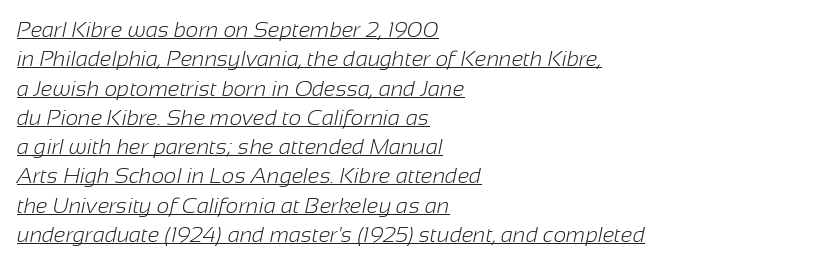
{"bold": "no", "underline": "yes", "align": "left", "line_spacing": "normal", "line_spacing_ratio": 1.33, "letter_spacing": "normal", "letter_spacing_em": 0.0, "glyph_px": 22}
